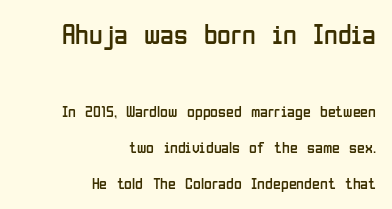
The image shows 28 px regular-weight, condensed sans-serif type, upright; set right-aligned, loose line spacing (2.24x), normal letter spacing, not underlined; the first (top) block is 1.75x larger; low stroke contrast and a medium x-height.
